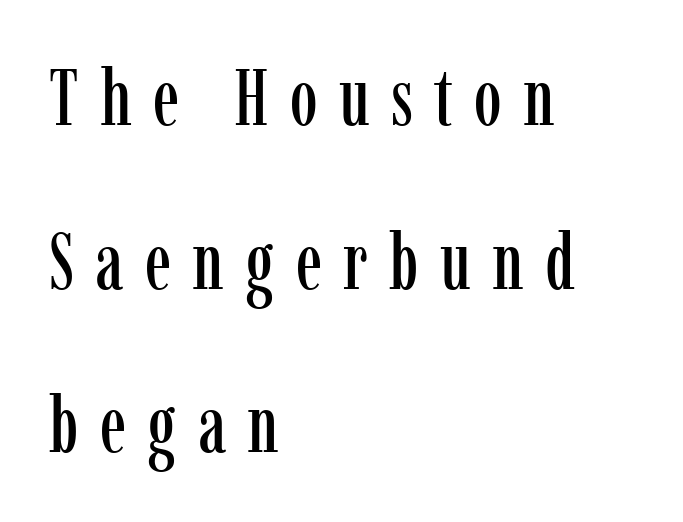
{"serif": "yes", "italic": "no", "width": "condensed", "stroke_contrast": "low", "x_height": "medium", "monospaced": "no", "underline": "no", "align": "left", "line_spacing": "loose", "line_spacing_ratio": 2.07, "letter_spacing": "wide", "letter_spacing_em": 0.27, "glyph_px": 79}
